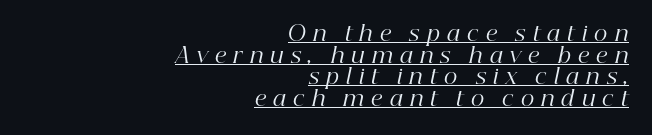
Q: Is the text bold? A: No.
Q: Is the text italic (slanted)? A: Yes, it leans right by about 12 degrees.
Q: Is the text underlined? A: Yes.
Q: How is the paragraph aligned? A: Right-aligned.
Q: Is the spacing between letters normal or unusually wide? A: Unusually wide.
Q: Is the spacing between lines tight, normal or loose? A: Tight.
